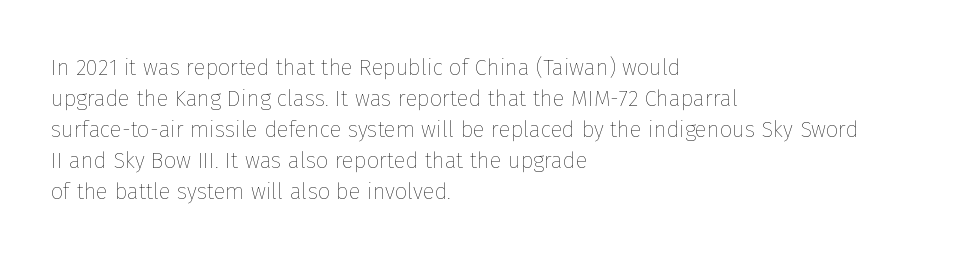
{"italic": "no", "bold": "no", "underline": "no", "align": "left", "line_spacing": "normal", "line_spacing_ratio": 1.41, "letter_spacing": "normal", "letter_spacing_em": 0.0, "glyph_px": 22}
